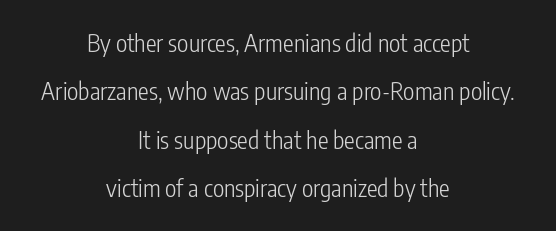
You could call the tracking neutral — neither tight nor loose. The passage shown is not underscored anywhere. Summary of weight: not heavy and not bold. One-word summary of the alignment: center. The vertical gap from one line to the next is large.
